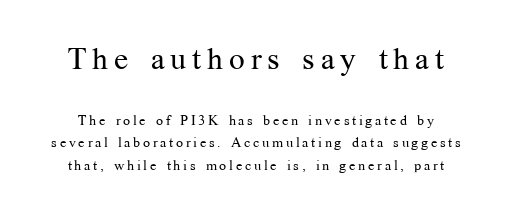
The image shows 31 px regular-weight serif type, upright; set normal line spacing (1.59x), not underlined; the first (top) block is 2.21x larger; medium stroke contrast and a medium x-height.
